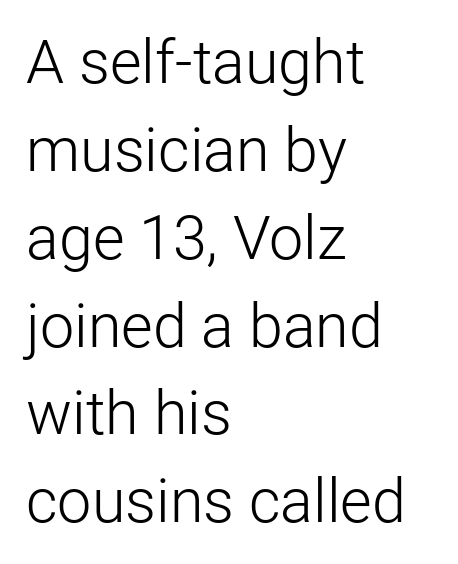
The typeface has the unassuming heft of standard copy or less. The letters stand straight up with perfectly vertical stems. The baseline area is clear. The tracking reads as untouched default to a designer's eye. A typesetter would call this proportional, since set widths differ per character.
